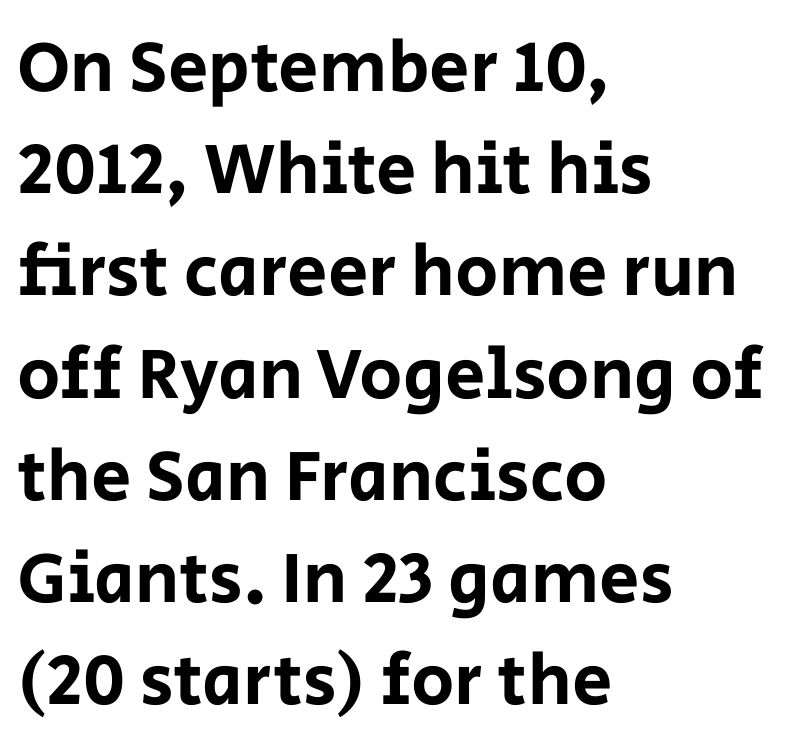
The image shows 72 px sans-serif type, upright; set left-aligned, normal line spacing (1.42x), normal letter spacing, not underlined; low stroke contrast and a large x-height.
